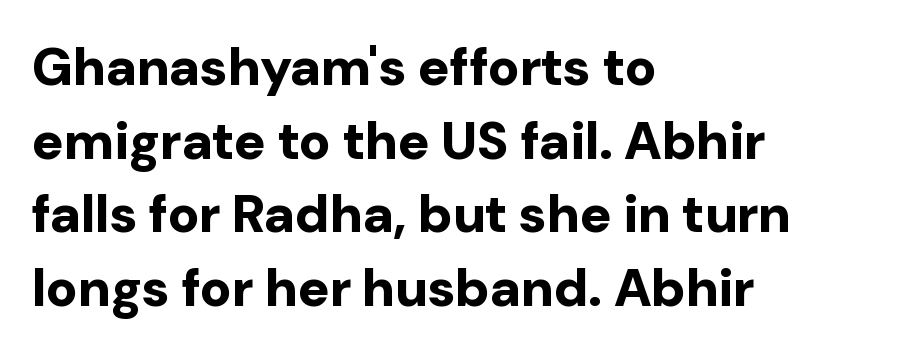
The image shows 53 px bold sans-serif type, upright; set left-aligned, normal line spacing (1.39x), normal letter spacing, not underlined; low stroke contrast and a medium x-height.
